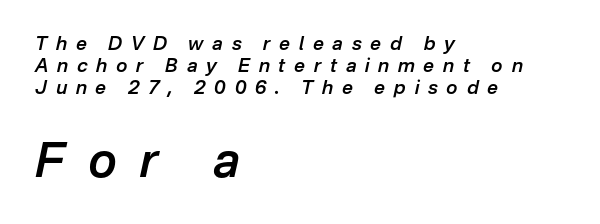
Q: Is the text bold? A: Semi-bold.
Q: Is the text italic (slanted)? A: Yes, it leans right by about 12 degrees.
Q: Is the text underlined? A: No.
Q: How is the paragraph aligned? A: Left-aligned.
Q: Is the spacing between letters normal or unusually wide? A: Unusually wide.
Q: Which block of text is set in a larger size, the first (top) or the second (bottom)? A: The second (bottom) one.
Q: Width (condensed, normal, or wide)? A: Normal.
Q: Stroke contrast? A: Low.
Q: x-height? A: Medium.
Q: Monospaced? A: No.
